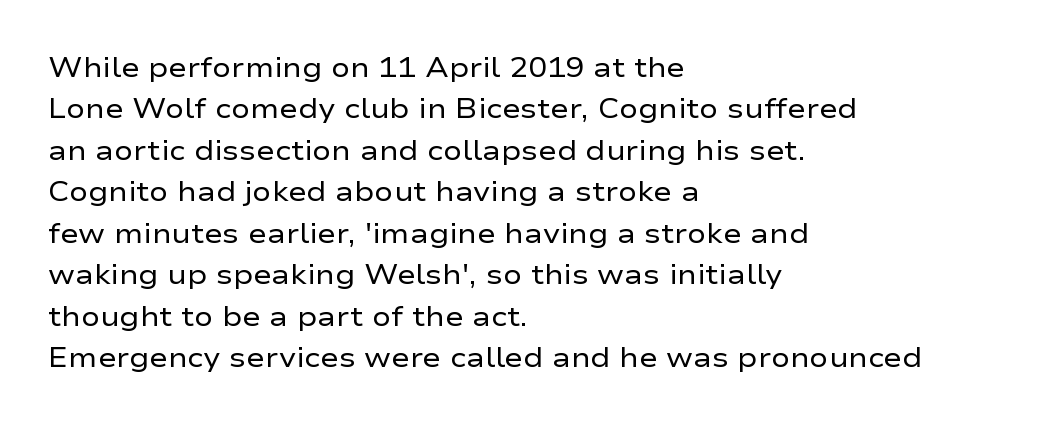
The image shows 28 px regular-weight, wide sans-serif type, upright; set left-aligned, normal line spacing (1.48x), normal letter spacing, not underlined; low stroke contrast and a medium x-height.
